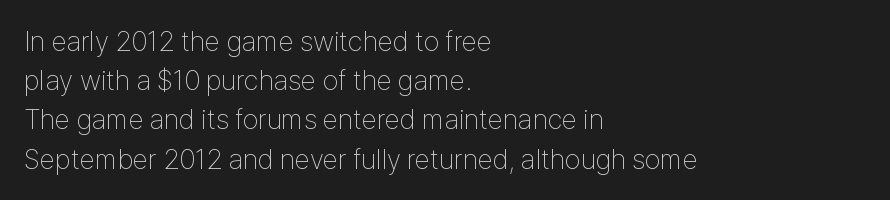
The image shows 28 px thin, condensed sans-serif type, upright; set left-aligned, normal line spacing (1.4x), normal letter spacing, not underlined; low stroke contrast and a medium x-height.
